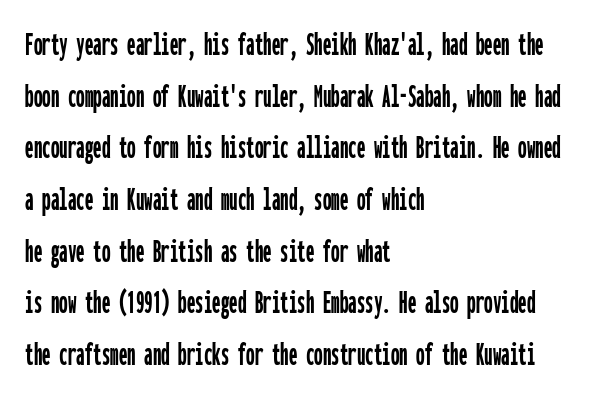
{"serif": "no", "italic": "no", "width": "condensed", "stroke_contrast": "low", "x_height": "medium", "monospaced": "yes", "underline": "no", "align": "left", "line_spacing": "normal", "line_spacing_ratio": 1.52, "letter_spacing": "normal", "letter_spacing_em": 0.0, "glyph_px": 34}
